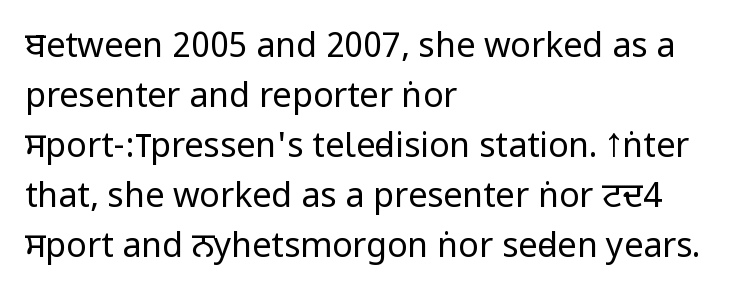
The image shows 34 px regular-weight, condensed sans-serif type, upright; set left-aligned, normal line spacing (1.47x), normal letter spacing, not underlined; low stroke contrast.
